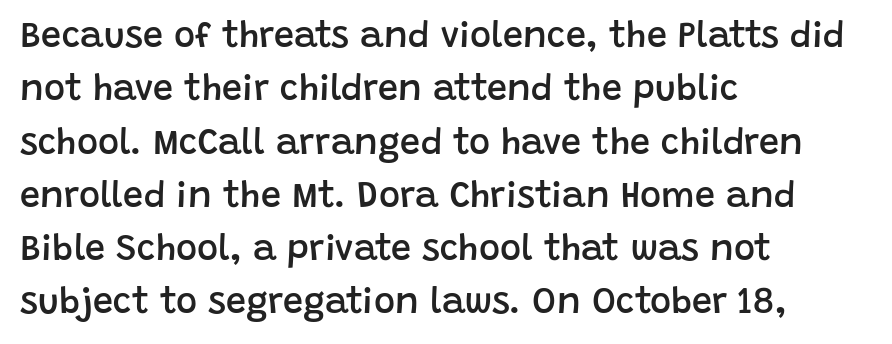
Q: Is the text bold? A: Semi-bold.
Q: Is the text italic (slanted)? A: No, it is upright.
Q: Is the typeface a serif or a sans-serif typeface? A: Sans-serif.
Q: Is the text underlined? A: No.
Q: How is the paragraph aligned? A: Left-aligned.
Q: Is the spacing between letters normal or unusually wide? A: Normal.
Q: Is the spacing between lines tight, normal or loose? A: Normal.
Q: Width (condensed, normal, or wide)? A: Normal.
Q: Stroke contrast? A: Low.
Q: x-height? A: Large.
Q: Monospaced? A: No.
